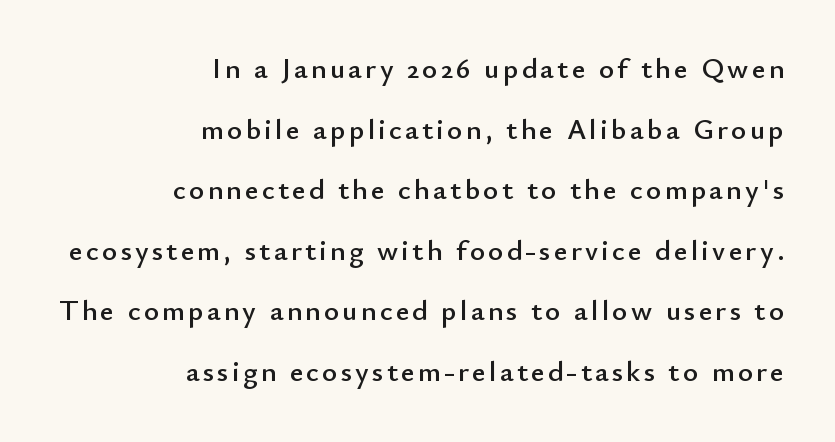
Looks like regular typesetting: each glyph gets only the width it needs. Vertically, the passage feels expansive, rows floating well apart. Regarding serifs, this sample does without them. This rendering features lettering with no underline. The rendering anchors every line to the right-hand side. It's the straight-up-and-down kind of type.
